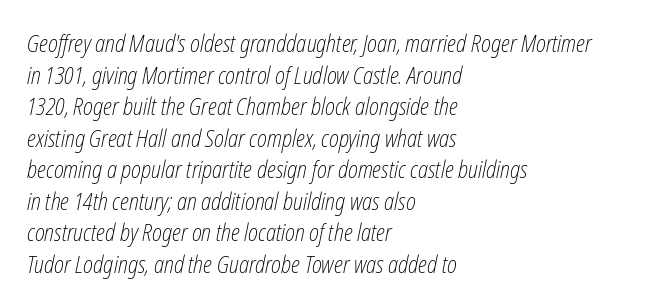
The image shows 23 px text type, italic (leaning right); set left-aligned, normal line spacing (1.37x), normal letter spacing, not underlined.
